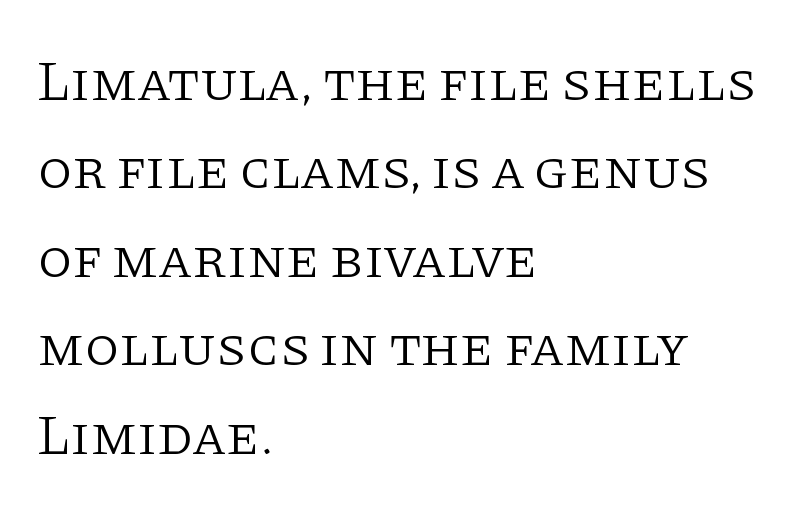
The image shows 56 px light serif type, upright; set left-aligned, normal line spacing (1.58x), normal letter spacing, not underlined; low stroke contrast and a large x-height.
